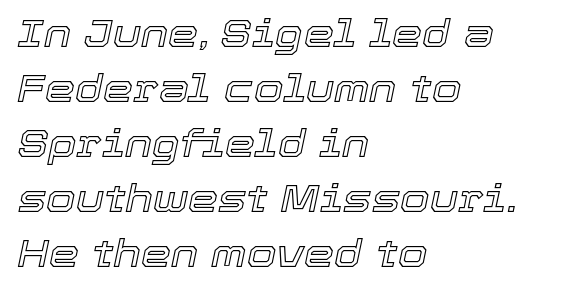
{"italic": "yes", "lean": "right", "slant_degrees": 12, "width": "normal", "x_height": "medium", "monospaced": "no", "underline": "no", "align": "left", "line_spacing": "normal", "line_spacing_ratio": 1.45, "letter_spacing": "normal", "letter_spacing_em": 0.0, "glyph_px": 38}
